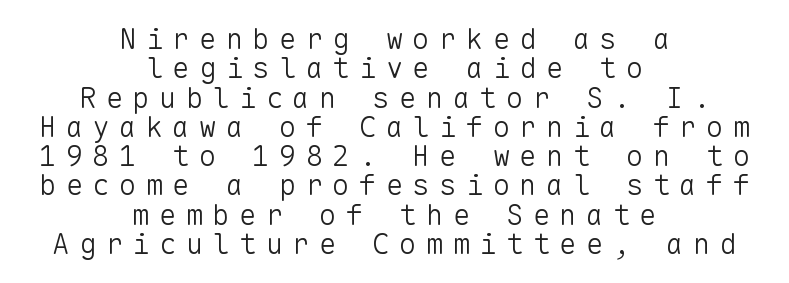
{"serif": "no", "italic": "no", "bold": "no", "weight": "light", "width": "normal", "stroke_contrast": "low", "x_height": "medium", "monospaced": "yes", "underline": "no", "align": "center", "line_spacing": "tight", "line_spacing_ratio": 1.01, "letter_spacing": "wide", "letter_spacing_em": 0.32, "glyph_px": 29}
